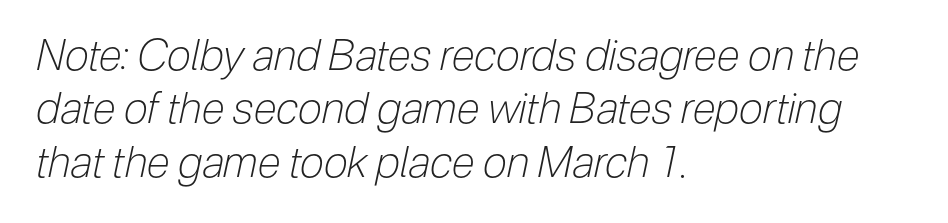
{"italic": "yes", "lean": "right", "slant_degrees": 12, "bold": "no", "weight": "light", "width": "condensed", "stroke_contrast": "low", "x_height": "medium", "monospaced": "no", "underline": "no", "align": "left", "line_spacing_ratio": 1.24, "letter_spacing": "normal", "letter_spacing_em": 0.0, "glyph_px": 43}
